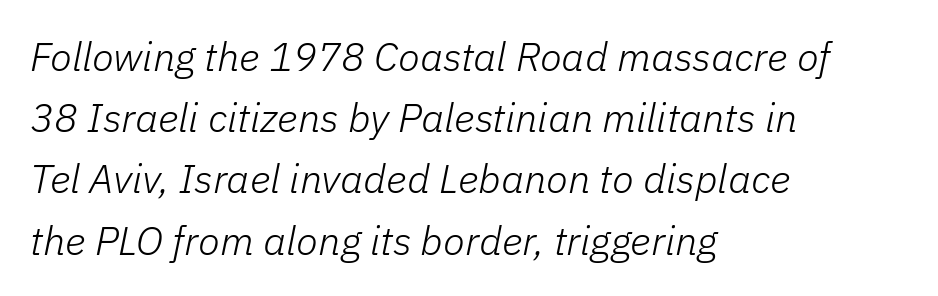
Interline gaps are of average width in this sample. Descender tails drop into unmarked territory. Standard letterfit; no display-style spreading of the glyphs. Bold? No — there's no thickening of the strokes. Is this a fixed-width face? No — the glyphs have proportional, varying widths.
